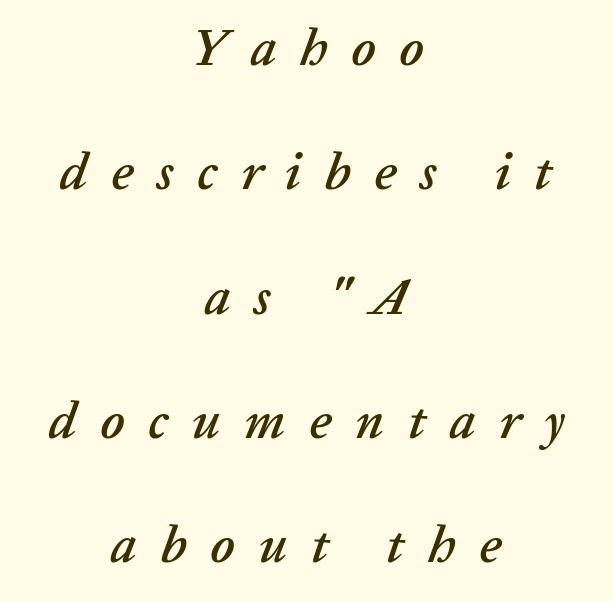
Slant detected: the letters are inclined. Descenders are the only things crossing below the line. Successive baselines arrive slowly, with a big drop between each. Each letter keeps its own natural width here, so spacing adapts to shape. The rendering positions every line midway between the sides.
